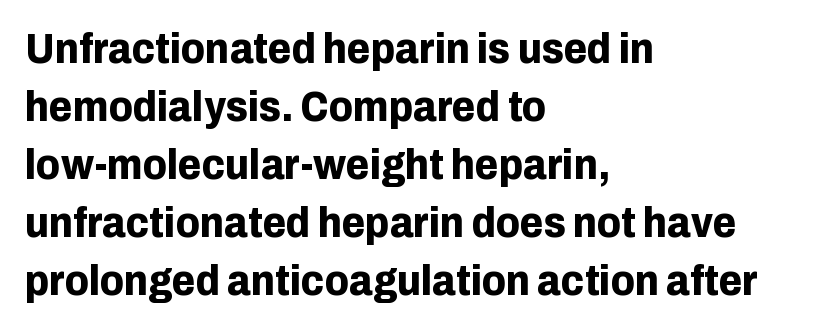
The image shows 43 px bold sans-serif type, upright; set left-aligned, normal line spacing (1.35x), normal letter spacing, not underlined; low stroke contrast and a medium x-height.
